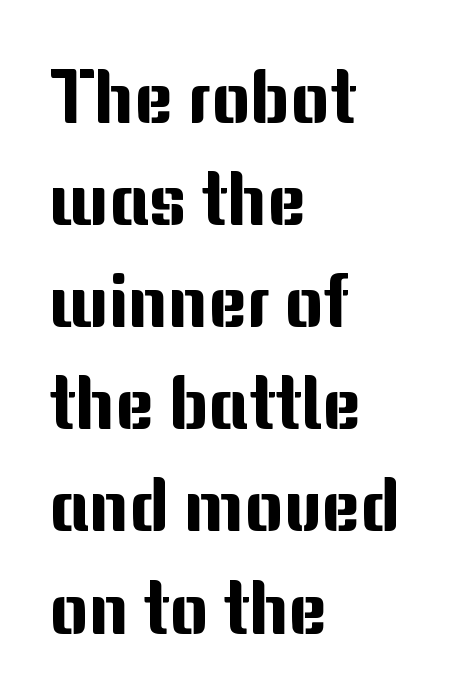
Q: Is the text italic (slanted)? A: No, it is upright.
Q: Is the typeface a serif or a sans-serif typeface? A: Sans-serif.
Q: Is the text underlined? A: No.
Q: How is the paragraph aligned? A: Left-aligned.
Q: Is the spacing between letters normal or unusually wide? A: Normal.
Q: Is the spacing between lines tight, normal or loose? A: Normal.
Q: Width (condensed, normal, or wide)? A: Normal.
Q: Stroke contrast? A: Medium.
Q: x-height? A: Medium.
Q: Monospaced? A: No.
